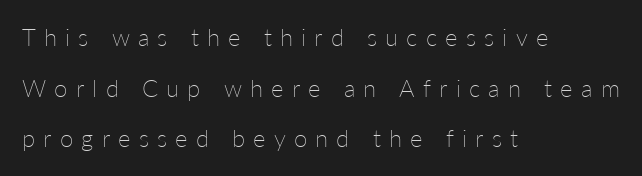
Q: Is the text bold? A: No.
Q: Is the text italic (slanted)? A: No, it is upright.
Q: Is the text underlined? A: No.
Q: How is the paragraph aligned? A: Left-aligned.
Q: Is the spacing between letters normal or unusually wide? A: Unusually wide.
Q: Is the spacing between lines tight, normal or loose? A: Loose.
